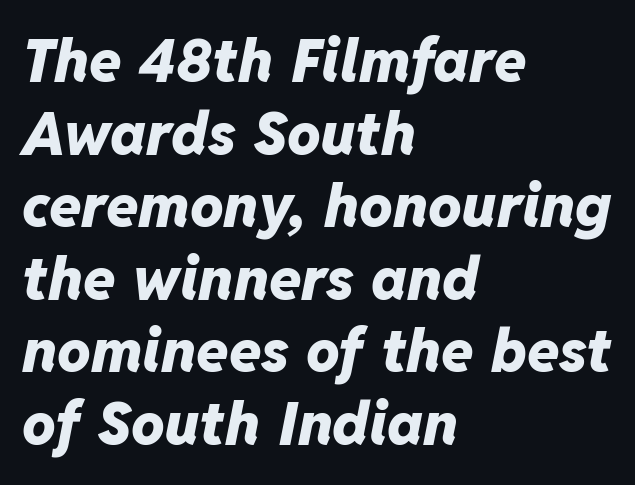
Each letter keeps its own natural width here, so spacing adapts to shape. Stroke thickness is high; the sample reads as a true bold. Style check: oblique. Does extra space separate the letters? No, they use regular spacing.
